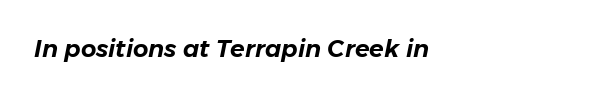
{"italic": "yes", "lean": "right", "slant_degrees": 11, "underline": "no", "align": "left", "letter_spacing": "normal", "letter_spacing_em": 0.0, "glyph_px": 24}
